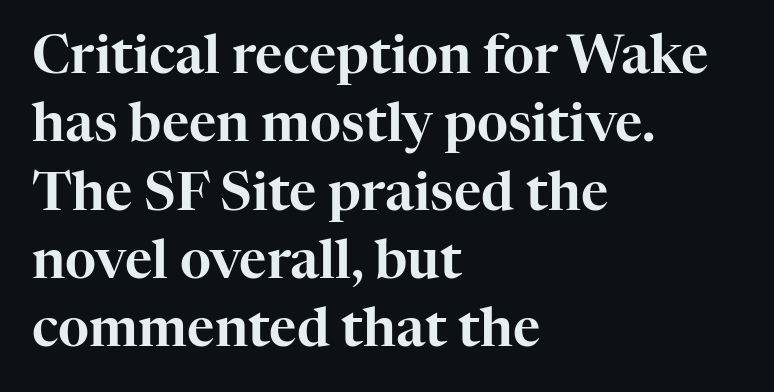
Q: Is the text italic (slanted)? A: No, it is upright.
Q: Is the typeface a serif or a sans-serif typeface? A: Serif.
Q: Is the text underlined? A: No.
Q: How is the paragraph aligned? A: Left-aligned.
Q: Is the spacing between letters normal or unusually wide? A: Normal.
Q: Is the spacing between lines tight, normal or loose? A: Normal.
Q: Width (condensed, normal, or wide)? A: Normal.
Q: Stroke contrast? A: High.
Q: x-height? A: Medium.
Q: Monospaced? A: No.
